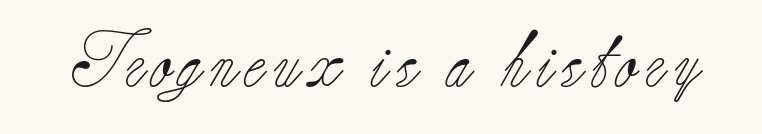
Is this a sans? No — the strokes have serifs. Compared with a typical body face, this is equally light or lighter still. Is this a fixed-width face? No — the glyphs have proportional, varying widths. Only glyphs here, with clear space below each row.
